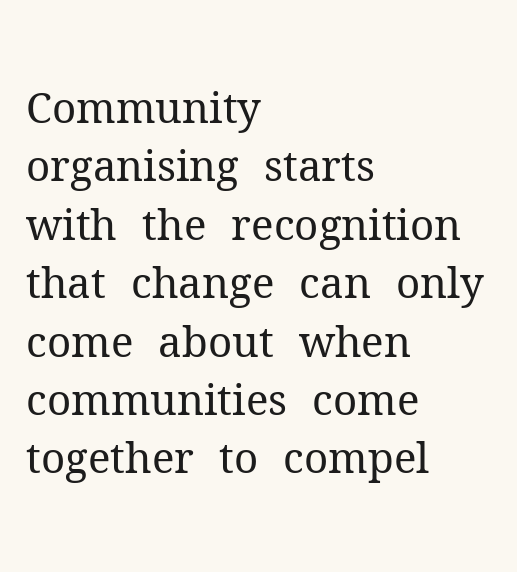
Q: Is the text bold? A: No.
Q: Is the text italic (slanted)? A: No, it is upright.
Q: Is the typeface a serif or a sans-serif typeface? A: Serif.
Q: Is the text underlined? A: No.
Q: How is the paragraph aligned? A: Left-aligned.
Q: Is the spacing between letters normal or unusually wide? A: Normal.
Q: Is the spacing between lines tight, normal or loose? A: Normal.
Q: Width (condensed, normal, or wide)? A: Normal.
Q: Stroke contrast? A: Medium.
Q: x-height? A: Medium.
Q: Monospaced? A: No.
